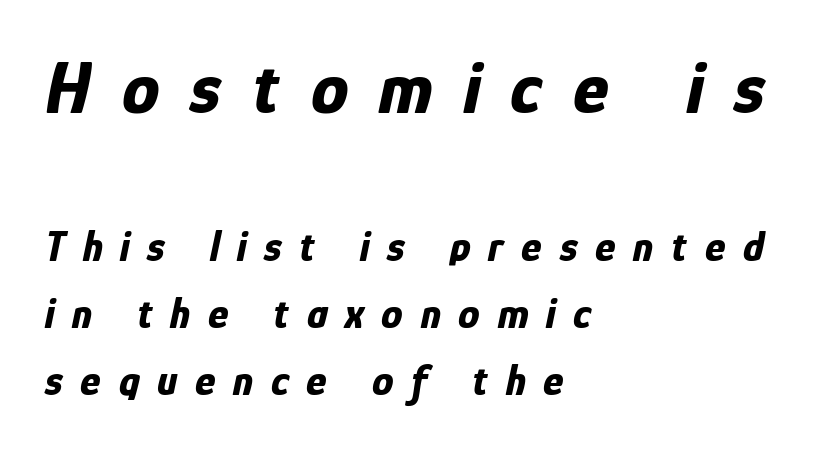
Q: Is the text bold? A: Yes.
Q: Is the text italic (slanted)? A: Yes, it leans right by about 12 degrees.
Q: Is the text underlined? A: No.
Q: How is the paragraph aligned? A: Left-aligned.
Q: Is the spacing between letters normal or unusually wide? A: Unusually wide.
Q: Is the spacing between lines tight, normal or loose? A: Normal.
Q: Which block of text is set in a larger size, the first (top) or the second (bottom)? A: The first (top) one.
Q: Width (condensed, normal, or wide)? A: Condensed.
Q: Stroke contrast? A: Low.
Q: x-height? A: Medium.
Q: Monospaced? A: No.
